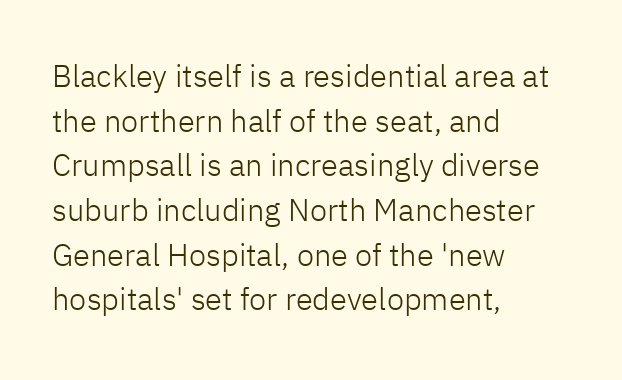
{"serif": "no", "italic": "no", "bold": "no", "weight": "light", "width": "normal", "stroke_contrast": "low", "x_height": "medium", "monospaced": "no", "underline": "no", "align": "left", "line_spacing": "normal", "line_spacing_ratio": 1.44, "letter_spacing": "normal", "letter_spacing_em": 0.0, "glyph_px": 31}
